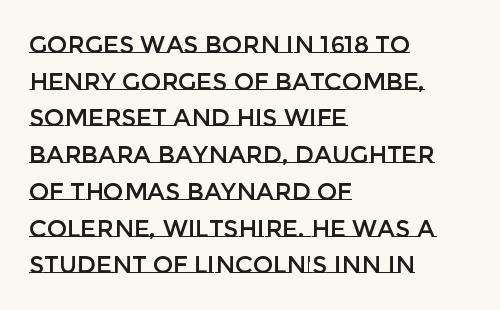
{"italic": "no", "underline": "no", "align": "left", "line_spacing": "normal", "line_spacing_ratio": 1.53, "letter_spacing": "normal", "letter_spacing_em": 0.0, "glyph_px": 24}
